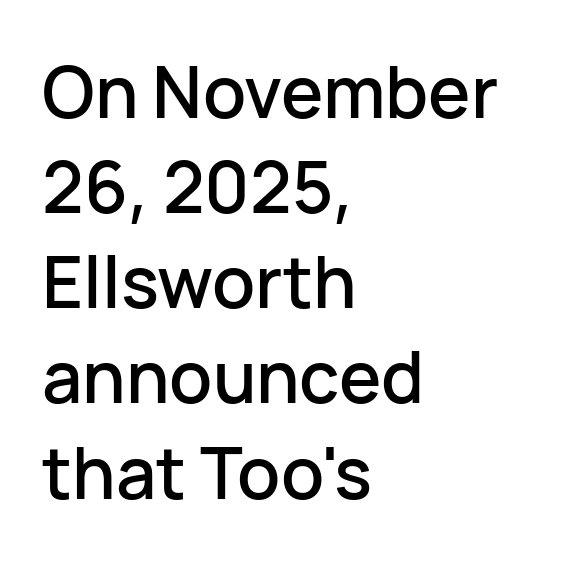
The type is set solid horizontally, with unmodified tracking. Honestly, there is no underline to notice here at all. Summary of vertical rhythm: regular, with standard interline spacing. Think of a printed novel: that variable character pitch is what you see here.
